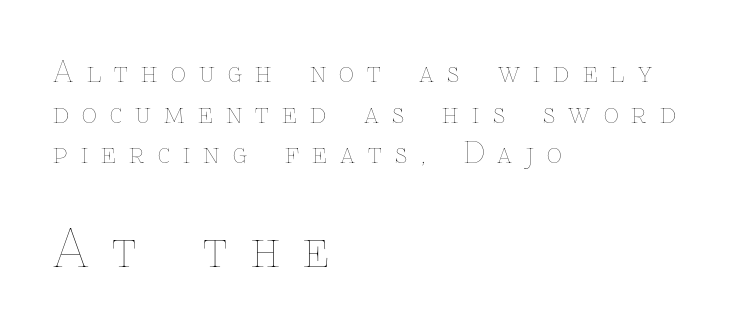
{"italic": "no", "bold": "no", "weight": "thin", "width": "normal", "stroke_contrast": "low", "x_height": "medium", "monospaced": "no", "underline": "no", "align": "left", "line_spacing": "normal", "line_spacing_ratio": 1.4, "letter_spacing": "wide", "letter_spacing_em": 0.46, "larger_block": "second", "size_ratio": 1.76, "glyph_px": 51}
